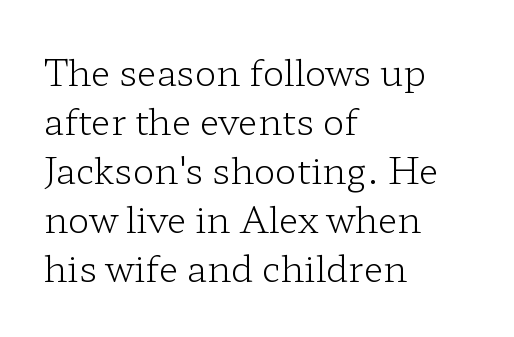
{"serif": "yes", "italic": "no", "bold": "no", "weight": "light", "width": "wide", "stroke_contrast": "low", "x_height": "medium", "monospaced": "no", "underline": "no", "align": "left", "line_spacing": "normal", "line_spacing_ratio": 1.36, "letter_spacing": "normal", "letter_spacing_em": 0.0, "glyph_px": 36}
